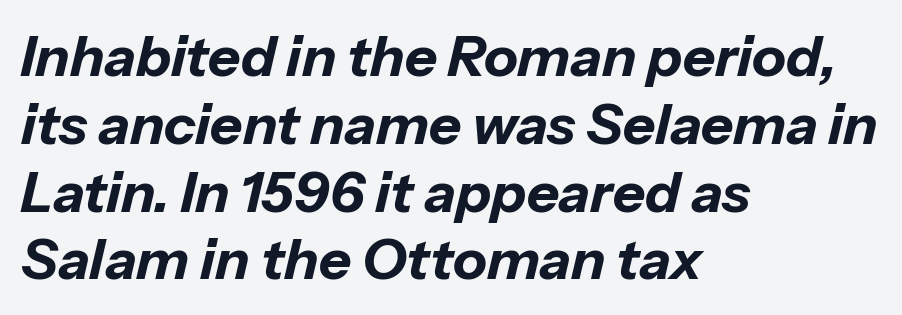
This rendering leaves character spacing at its baseline value. Students, this is bold: see how much ink each stroke carries. Left-aligned paragraph, ragged on the right. Note the varied advance widths — an 'i' is clearly narrower than an 'm'. Each row of text sits above clean, open space.
